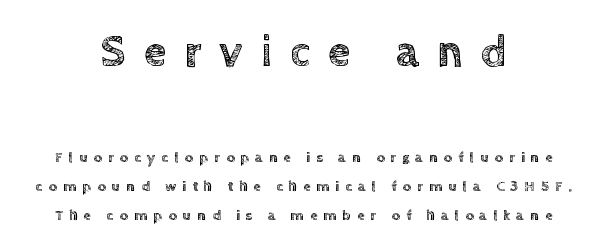
Italic? Not at all — the glyphs are vertical. The tracking reads as deliberately expanded to a designer's eye. A centered setting, common on invitations and titles, is used for this passage. Vertical spacing — loose. Each letter keeps its own natural width here, so spacing adapts to shape.
